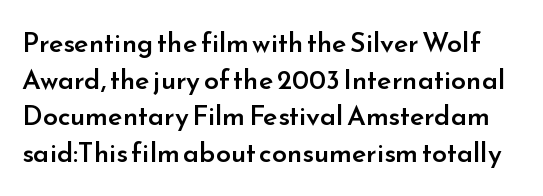
The rendering uses a semibold face; strokes are thickened but not to full bold. The letters sit at their default tracking, neither squeezed nor spread. Upright lettering throughout. Underlining? Definitely not there. Honestly, the row spacing looks completely unremarkable.
